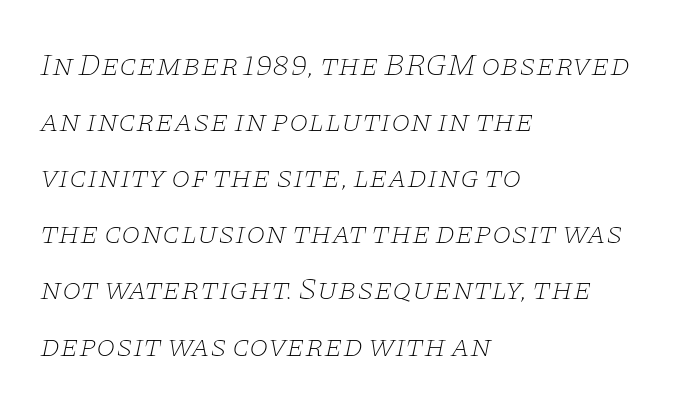
{"serif": "yes", "italic": "yes", "lean": "right", "slant_degrees": 11, "bold": "no", "weight": "thin", "width": "wide", "stroke_contrast": "low", "x_height": "large", "monospaced": "no", "underline": "no", "align": "left", "line_spacing_ratio": 1.81, "letter_spacing": "normal", "letter_spacing_em": 0.0, "glyph_px": 31}
